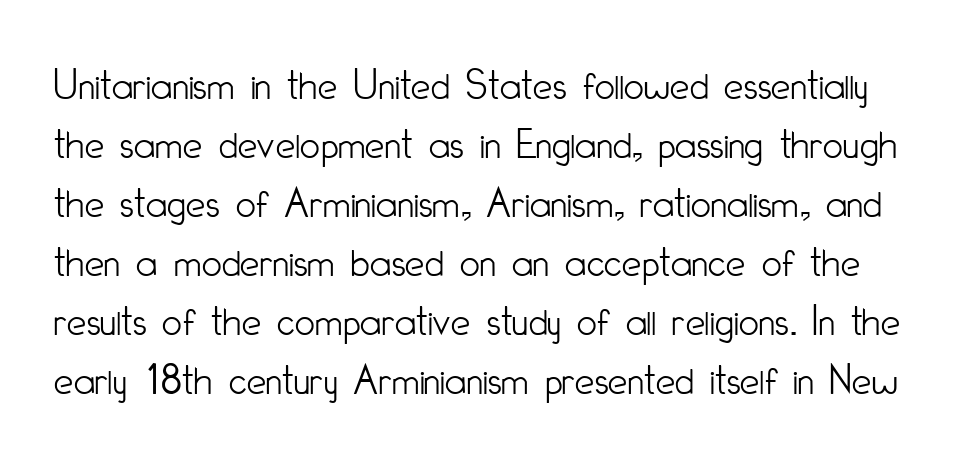
The rendering uses natural spacing where letterforms have individual widths. The lettering holds an erect, upright posture throughout. The passage shown is typeset with a sans-serif family. If you measured baseline to baseline, you'd find a middling distance. The horizontal fit of the characters is conventional and even.
